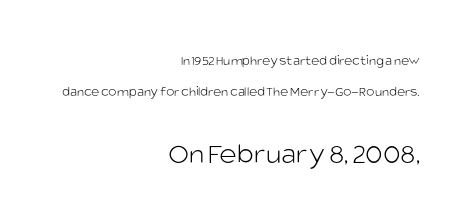
The image shows 30 px light sans-serif type, upright; set right-aligned, loose line spacing (2.2x), normal letter spacing, not underlined; the second (bottom) block is 2.14x larger; low stroke contrast and a large x-height.
